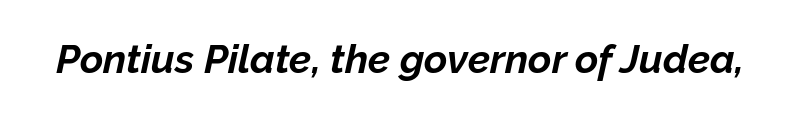
The image shows 40 px bold type, italic (leaning right); set normal letter spacing, not underlined; low stroke contrast and a medium x-height.
